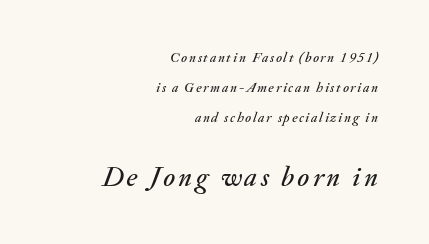
Q: Is the text italic (slanted)? A: Yes, it leans right by about 20 degrees.
Q: Is the text underlined? A: No.
Q: How is the paragraph aligned? A: Right-aligned.
Q: Is the spacing between lines tight, normal or loose? A: Loose.
Q: Which block of text is set in a larger size, the first (top) or the second (bottom)? A: The second (bottom) one.
Q: Width (condensed, normal, or wide)? A: Normal.
Q: Stroke contrast? A: Medium.
Q: x-height? A: Small.
Q: Monospaced? A: No.
